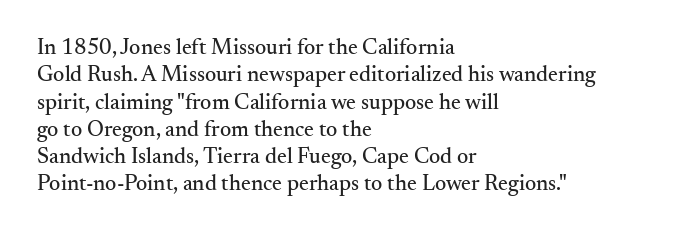
The lines are quadded left. Bare-footed words on every line. Notice how the stems are strictly vertical — no italics here. The gaps between neighbouring characters are ordinary and unremarkable.
